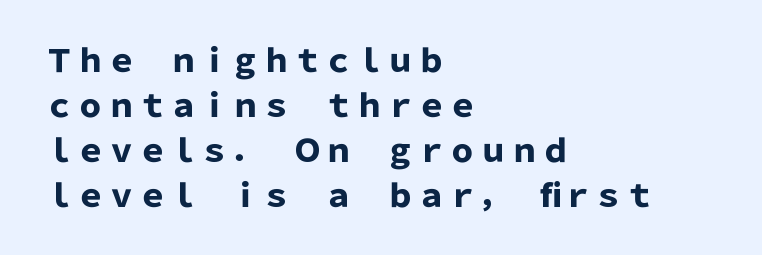
{"serif": "no", "italic": "no", "bold": "yes", "weight": "heavy", "width": "normal", "stroke_contrast": "low", "x_height": "medium", "monospaced": "no", "underline": "no", "align": "left", "line_spacing": "normal", "line_spacing_ratio": 1.45, "letter_spacing": "normal", "letter_spacing_em": 0.0, "glyph_px": 31}
